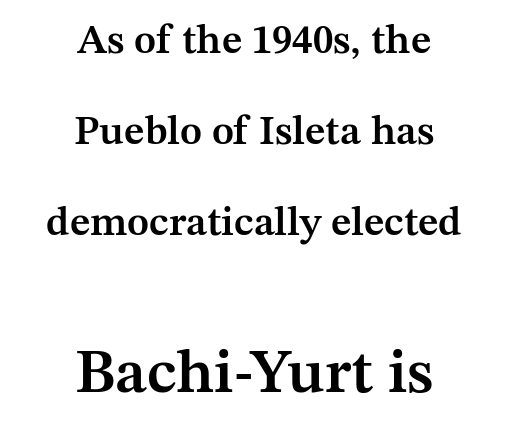
Q: Is the text bold? A: Semi-bold.
Q: Is the text italic (slanted)? A: No, it is upright.
Q: Is the typeface a serif or a sans-serif typeface? A: Serif.
Q: Is the text underlined? A: No.
Q: How is the paragraph aligned? A: Centered.
Q: Is the spacing between letters normal or unusually wide? A: Normal.
Q: Is the spacing between lines tight, normal or loose? A: Loose.
Q: Which block of text is set in a larger size, the first (top) or the second (bottom)? A: The second (bottom) one.
Q: Width (condensed, normal, or wide)? A: Normal.
Q: Stroke contrast? A: Medium.
Q: x-height? A: Medium.
Q: Monospaced? A: No.
